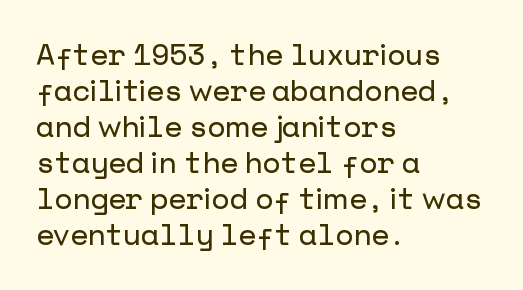
Horizontal alignment here is leftward, the default for most running prose. The designer went with a sans here, leaving each stem footless. The type is set solid horizontally, with unmodified tracking. The glyphs are unaccompanied by any horizontal stroke below them. Vertical strokes here are truly vertical.
